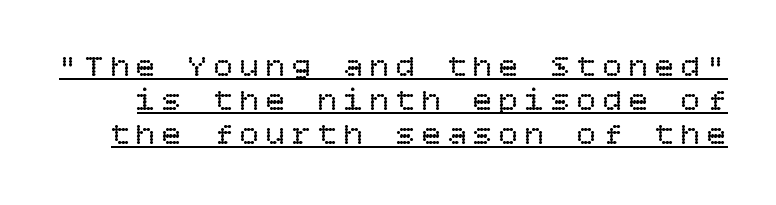
Q: Is the text bold? A: No.
Q: Is the text italic (slanted)? A: No, it is upright.
Q: Is the text underlined? A: Yes.
Q: Is the spacing between letters normal or unusually wide? A: Unusually wide.
Q: Is the spacing between lines tight, normal or loose? A: Tight.
Q: Width (condensed, normal, or wide)? A: Normal.
Q: Stroke contrast? A: Low.
Q: x-height? A: Large.
